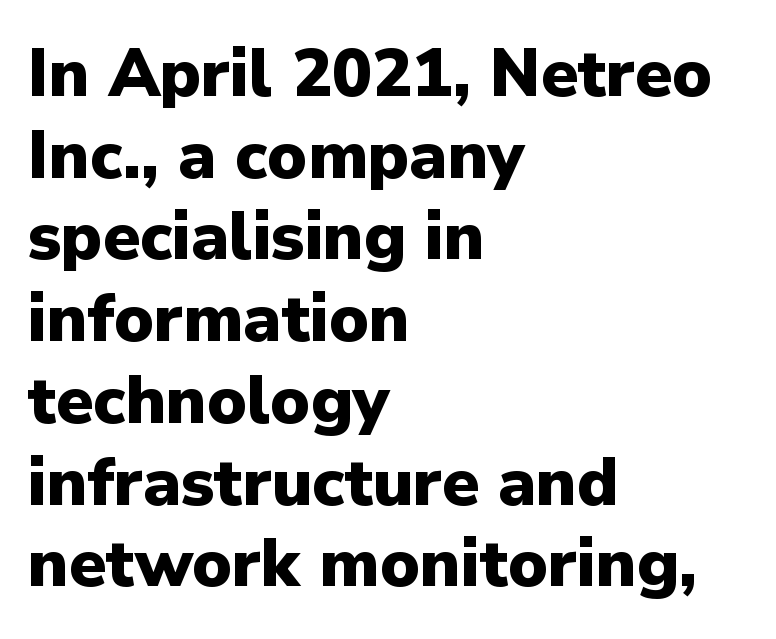
Typesetter's note: full bold, strokes at maximum text heaviness. Is the letter spacing exaggerated? No — it looks like the ordinary default. Anything drawn beneath the words? Only blank space. Designer's note — italics off, roman on. A sans-serif font was chosen for this passage. The rendering uses natural spacing where letterforms have individual widths.
